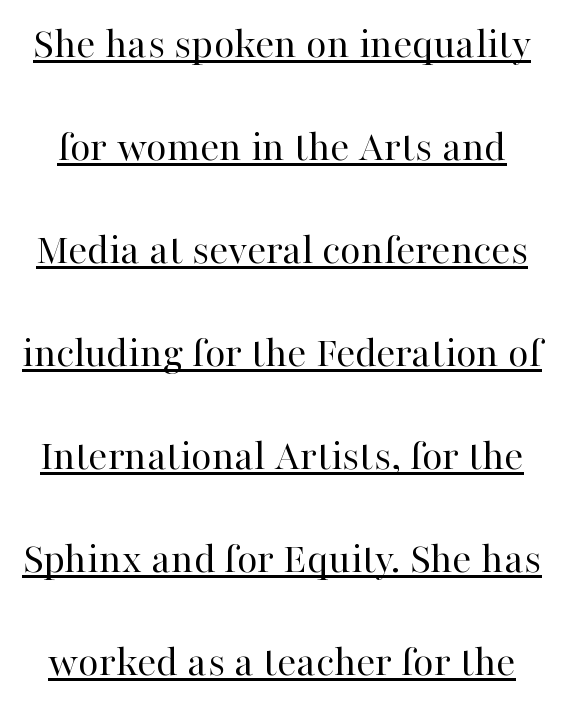
{"serif": "yes", "italic": "no", "bold": "no", "weight": "regular", "width": "normal", "stroke_contrast": "high", "x_height": "medium", "monospaced": "no", "underline": "yes", "line_spacing": "loose", "line_spacing_ratio": 2.29, "letter_spacing": "normal", "letter_spacing_em": 0.0, "glyph_px": 45}
